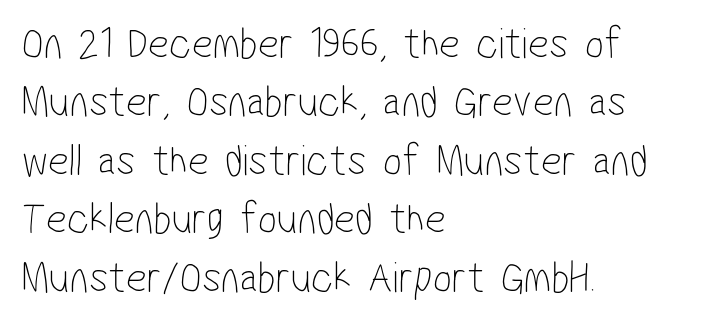
The image shows 45 px thin, condensed sans-serif type; set left-aligned, normal line spacing (1.3x), normal letter spacing, not underlined; low stroke contrast and a medium x-height.
